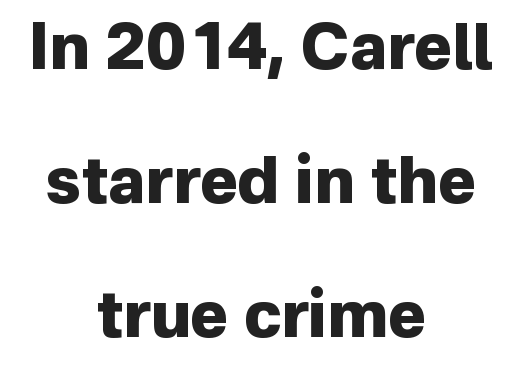
Q: Is the text bold? A: Yes.
Q: Is the text italic (slanted)? A: No, it is upright.
Q: Is the typeface a serif or a sans-serif typeface? A: Sans-serif.
Q: Is the text underlined? A: No.
Q: How is the paragraph aligned? A: Centered.
Q: Is the spacing between letters normal or unusually wide? A: Normal.
Q: Is the spacing between lines tight, normal or loose? A: Loose.
Q: Width (condensed, normal, or wide)? A: Normal.
Q: Stroke contrast? A: Low.
Q: x-height? A: Medium.
Q: Monospaced? A: No.
